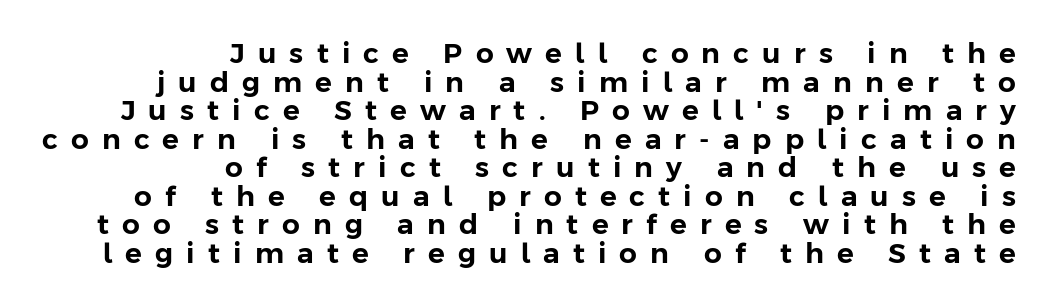
The image shows 28 px sans-serif type, upright; set right-aligned, tight line spacing (1.02x), unusually wide letter spacing (+0.47 em), not underlined; low stroke contrast and a medium x-height.
